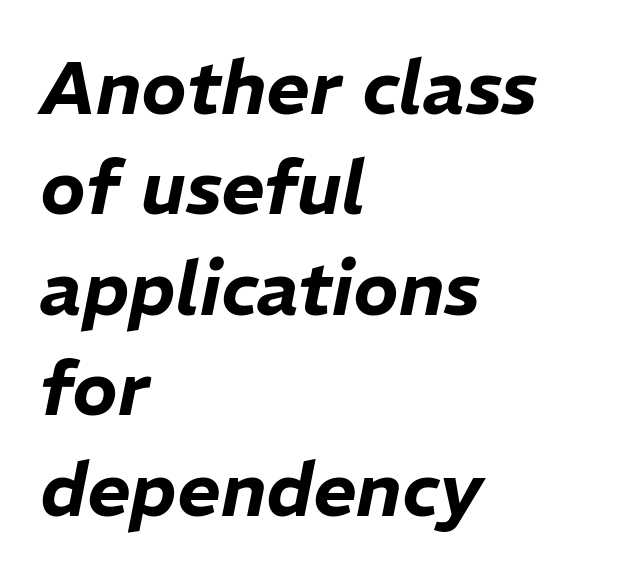
Q: Is the text italic (slanted)? A: Yes, it leans right by about 11 degrees.
Q: Is the text underlined? A: No.
Q: How is the paragraph aligned? A: Left-aligned.
Q: Is the spacing between letters normal or unusually wide? A: Normal.
Q: Is the spacing between lines tight, normal or loose? A: Normal.
Q: Width (condensed, normal, or wide)? A: Normal.
Q: Stroke contrast? A: Low.
Q: x-height? A: Medium.
Q: Monospaced? A: No.
